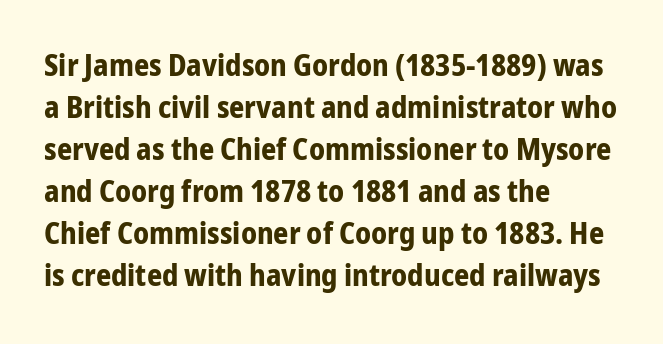
The image shows 30 px bold, condensed sans-serif type, upright; set left-aligned, normal line spacing (1.4x), normal letter spacing, not underlined; low stroke contrast and a medium x-height.
